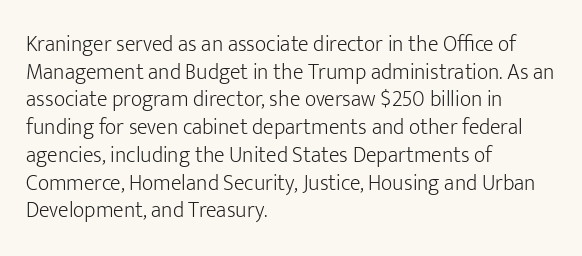
The image shows 22 px text type, upright; set left-aligned, normal line spacing (1.26x), normal letter spacing, not underlined.
